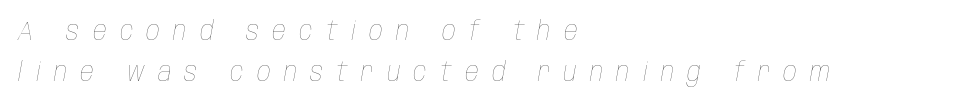
{"italic": "yes", "lean": "right", "slant_degrees": 10, "bold": "no", "underline": "no", "align": "left", "line_spacing": "normal", "line_spacing_ratio": 1.52, "letter_spacing": "wide", "letter_spacing_em": 0.49, "glyph_px": 27}
